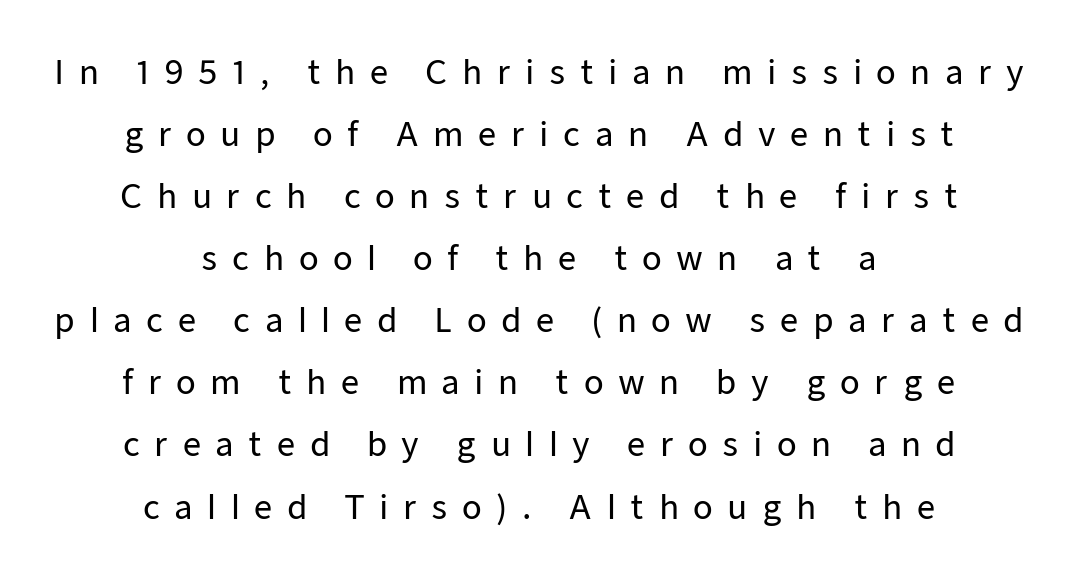
Q: Is the text italic (slanted)? A: No, it is upright.
Q: Is the typeface a serif or a sans-serif typeface? A: Sans-serif.
Q: Is the text underlined? A: No.
Q: How is the paragraph aligned? A: Centered.
Q: Is the spacing between letters normal or unusually wide? A: Unusually wide.
Q: Is the spacing between lines tight, normal or loose? A: Loose.
Q: Width (condensed, normal, or wide)? A: Normal.
Q: Stroke contrast? A: Low.
Q: x-height? A: Medium.
Q: Monospaced? A: No.
